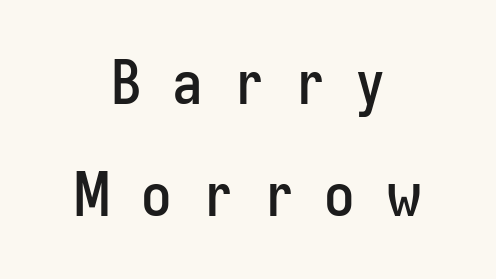
The image shows 61 px condensed sans-serif type, upright; set centered, line spacing 1.83x, unusually wide letter spacing (+0.5 em), not underlined; low stroke contrast and a medium x-height.
